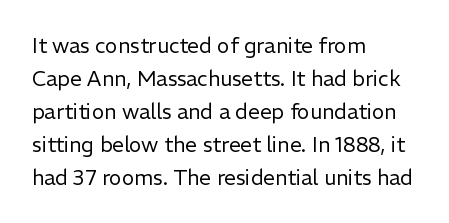
No italicization has been applied; the sample stays upright. This rendering features lettering with no underline. Summary of weight: not heavy and not bold. The typesetter chose a ragged-right arrangement here. The vertical gap from one line to the next is medium.
